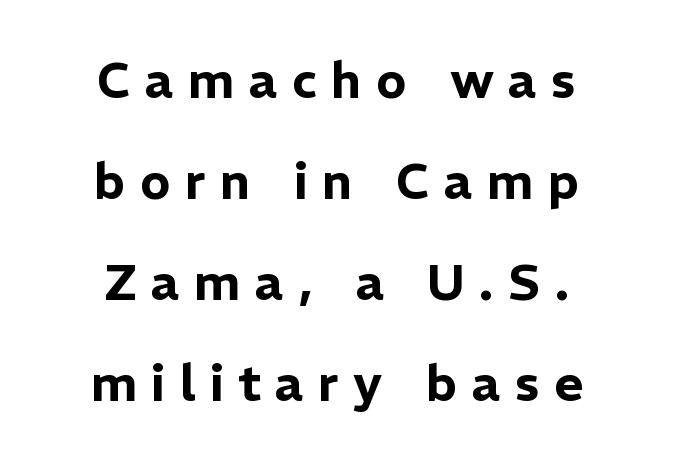
The image shows 50 px sans-serif type, upright; set centered, loose line spacing (2.02x), unusually wide letter spacing (+0.29 em), not underlined; low stroke contrast and a medium x-height.
